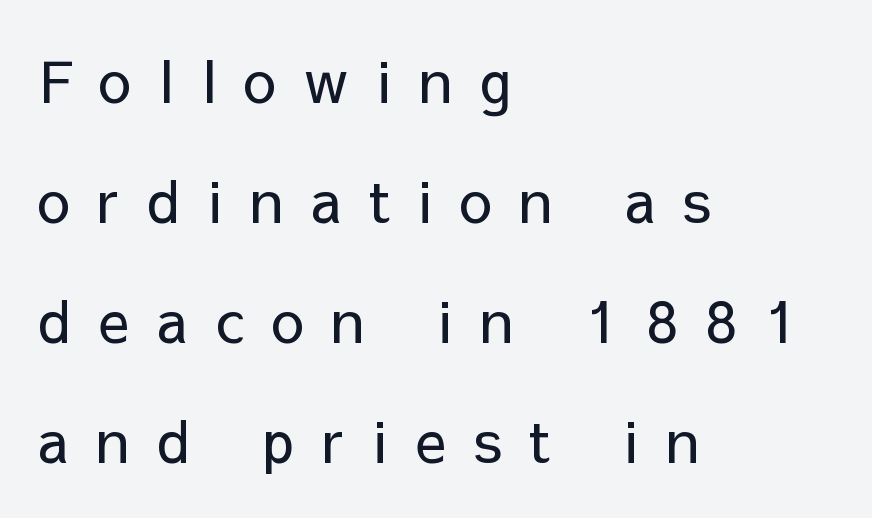
{"serif": "no", "italic": "no", "bold": "no", "weight": "regular", "width": "normal", "stroke_contrast": "low", "x_height": "medium", "monospaced": "no", "underline": "no", "align": "left", "line_spacing": "loose", "line_spacing_ratio": 2.07, "letter_spacing": "wide", "letter_spacing_em": 0.48, "glyph_px": 58}
